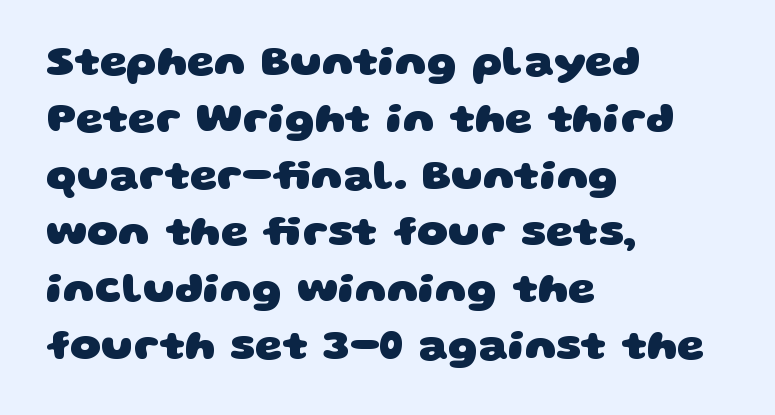
Q: Is the text bold? A: Yes.
Q: Is the typeface a serif or a sans-serif typeface? A: Sans-serif.
Q: Is the text underlined? A: No.
Q: How is the paragraph aligned? A: Left-aligned.
Q: Is the spacing between letters normal or unusually wide? A: Normal.
Q: Is the spacing between lines tight, normal or loose? A: Normal.
Q: Width (condensed, normal, or wide)? A: Wide.
Q: Stroke contrast? A: Low.
Q: x-height? A: Large.
Q: Monospaced? A: No.
